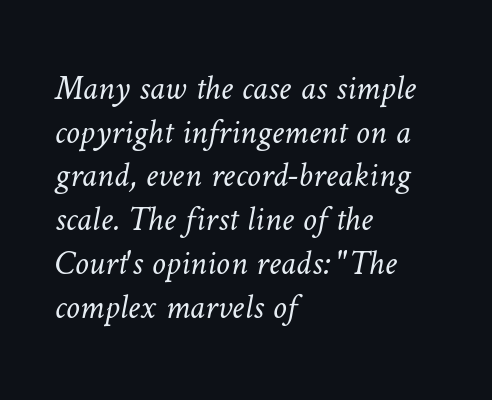
Vertically, the passage feels balanced, rows spaced as you'd expect. Do the characters align in a grid? No, the font is proportional. Is the block centered? No — it sits flush against the left margin. Bare-footed words on every line.
